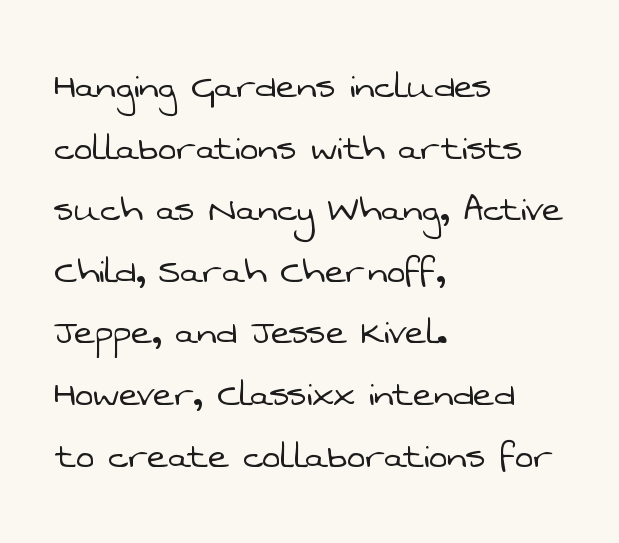
The image shows 44 px light sans-serif type; set left-aligned, normal line spacing (1.4x), normal letter spacing, not underlined; low stroke contrast and a medium x-height.
